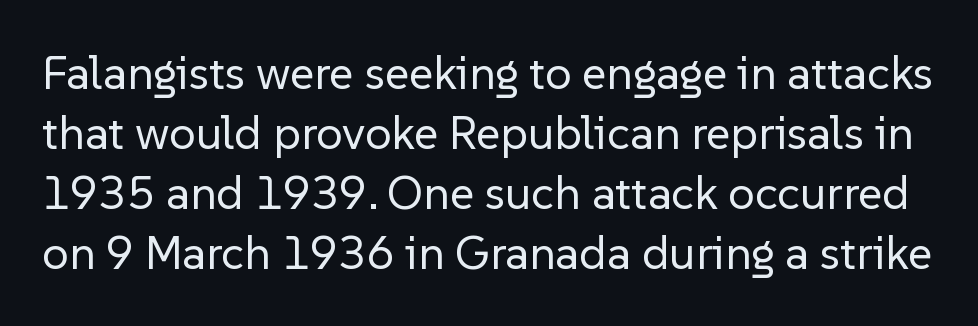
The image shows 47 px regular-weight sans-serif type, upright; set normal line spacing (1.28x), normal letter spacing, not underlined; low stroke contrast and a medium x-height.
